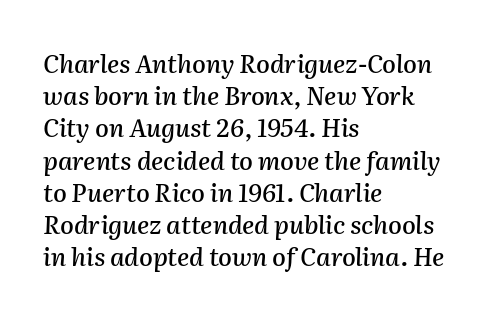
{"italic": "yes", "lean": "right", "slant_degrees": 2, "underline": "no", "align": "left", "line_spacing": "normal", "line_spacing_ratio": 1.29, "letter_spacing": "normal", "letter_spacing_em": 0.0, "glyph_px": 25}
